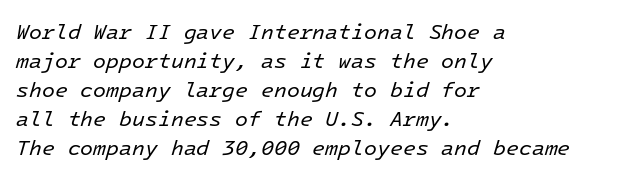
The image shows 21 px text type, italic (leaning right); set left-aligned, normal line spacing (1.38x), normal letter spacing, not underlined.
